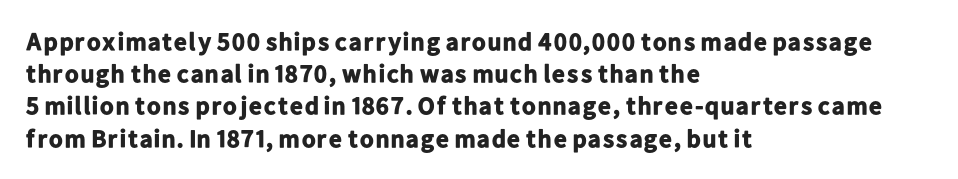
Q: Is the text bold? A: Yes.
Q: Is the text italic (slanted)? A: No, it is upright.
Q: Is the text underlined? A: No.
Q: How is the paragraph aligned? A: Left-aligned.
Q: Is the spacing between letters normal or unusually wide? A: Normal.
Q: Is the spacing between lines tight, normal or loose? A: Normal.
